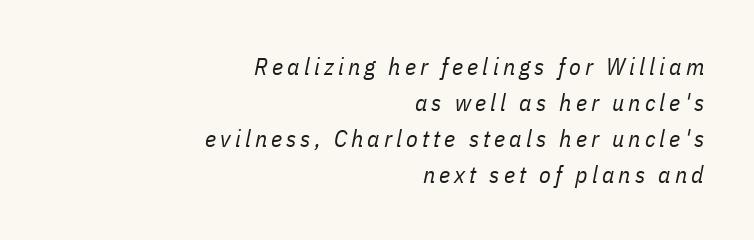
Q: Is the text bold? A: No.
Q: Is the text italic (slanted)? A: Yes, it leans right by about 11 degrees.
Q: Is the text underlined? A: No.
Q: How is the paragraph aligned? A: Right-aligned.
Q: Is the spacing between lines tight, normal or loose? A: Normal.
